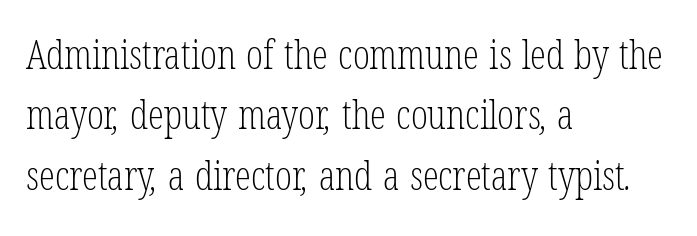
{"serif": "yes", "bold": "no", "weight": "light", "width": "condensed", "stroke_contrast": "low", "x_height": "medium", "monospaced": "no", "underline": "no", "align": "left", "line_spacing": "normal", "line_spacing_ratio": 1.51, "letter_spacing": "normal", "letter_spacing_em": 0.0, "glyph_px": 40}
